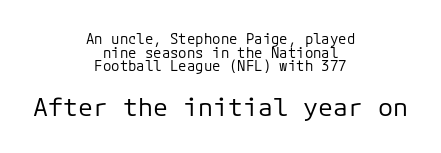
Lines of text with bare space underneath. Students, note that the glyphs here touch the page at normal intervals. These lines were composed using upright roman letters. Compared with a flush-left layout, this one balances lines on the center instead.
